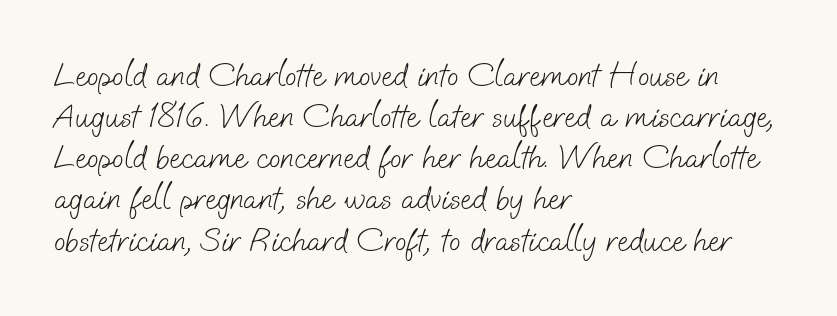
{"serif": "no", "bold": "no", "weight": "light", "width": "normal", "stroke_contrast": "low", "x_height": "small", "monospaced": "no", "underline": "no", "align": "left", "line_spacing_ratio": 1.21, "letter_spacing": "normal", "letter_spacing_em": 0.0, "glyph_px": 34}
